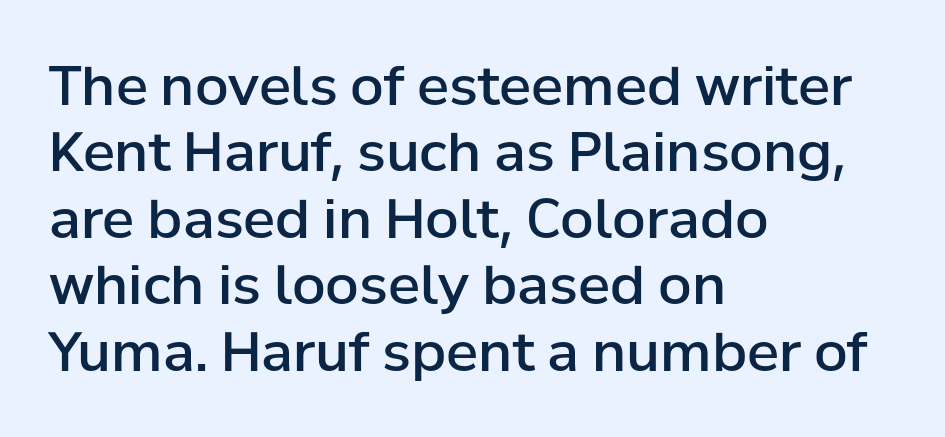
The image shows 54 px semibold sans-serif type, upright; set left-aligned, line spacing 1.23x, normal letter spacing, not underlined; low stroke contrast and a medium x-height.
